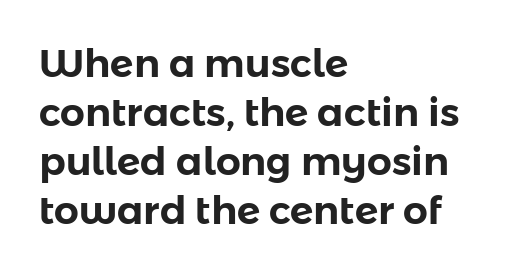
You could call the tracking neutral — neither tight nor loose. The area under the type is left untouched. Do the characters align in a grid? No, the font is proportional. In terms of letterform style, serifs are entirely absent. Left-aligned paragraph, ragged on the right.
